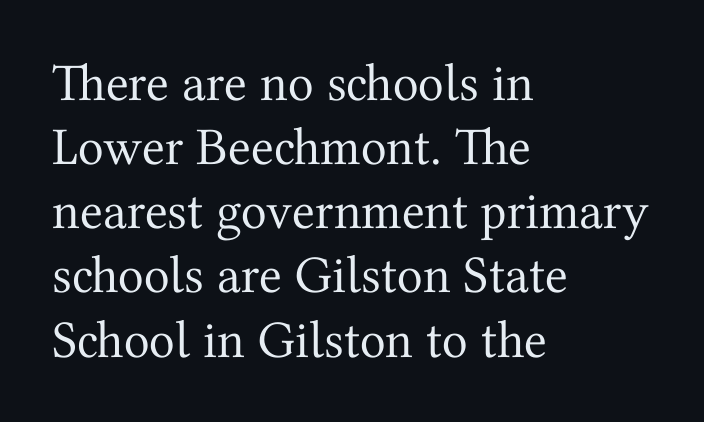
Q: Is the text bold? A: No.
Q: Is the text italic (slanted)? A: No, it is upright.
Q: Is the typeface a serif or a sans-serif typeface? A: Serif.
Q: Is the text underlined? A: No.
Q: How is the paragraph aligned? A: Left-aligned.
Q: Is the spacing between letters normal or unusually wide? A: Normal.
Q: Width (condensed, normal, or wide)? A: Normal.
Q: Stroke contrast? A: Medium.
Q: x-height? A: Medium.
Q: Monospaced? A: No.
